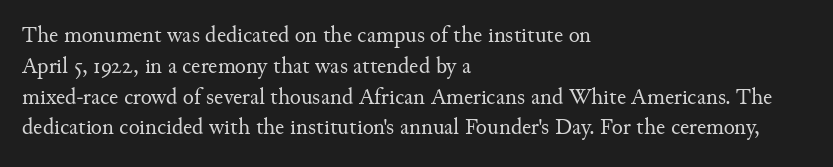
Q: Is the text bold? A: No.
Q: Is the text italic (slanted)? A: No, it is upright.
Q: Is the text underlined? A: No.
Q: How is the paragraph aligned? A: Left-aligned.
Q: Is the spacing between letters normal or unusually wide? A: Normal.
Q: Is the spacing between lines tight, normal or loose? A: Normal.
